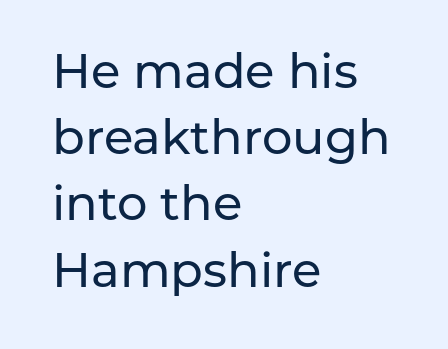
The rows are spaced the way most documents space them. Caption: multi-line text, flush left, ragged right. Is this a fixed-width face? No — the glyphs have proportional, varying widths. Tracking here is standard; glyphs follow each other at the usual distance.
